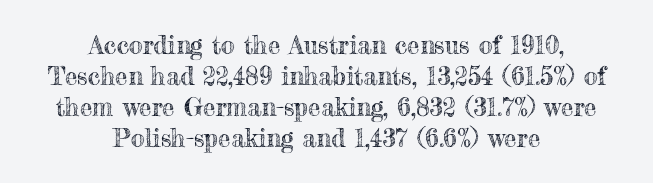
Q: Is the text italic (slanted)? A: No, it is upright.
Q: Is the text underlined? A: No.
Q: How is the paragraph aligned? A: Centered.
Q: Is the spacing between letters normal or unusually wide? A: Normal.
